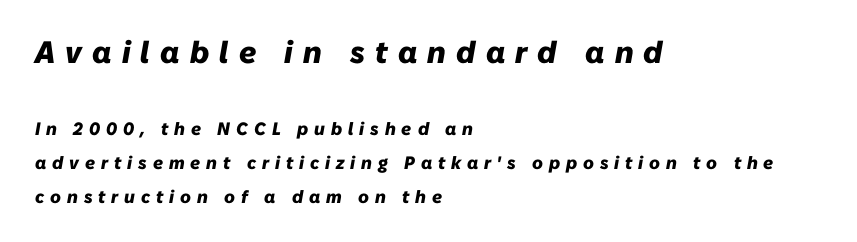
The typesetter chose a ragged-right arrangement here. Looking at the ascenders, they clearly lean. In this sample the first text group is rendered at the bigger scale. The passage shown is emphatically bold. Character widths vary here, with narrow letters taking less room than wide ones.
